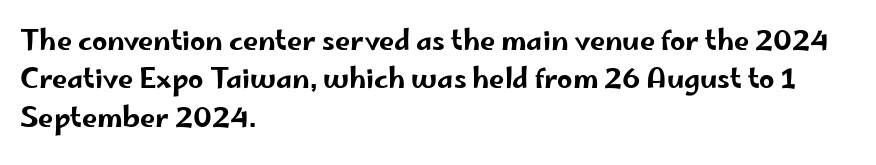
{"italic": "no", "underline": "no", "align": "left", "line_spacing": "normal", "line_spacing_ratio": 1.42, "letter_spacing": "normal", "letter_spacing_em": 0.0, "glyph_px": 27}
